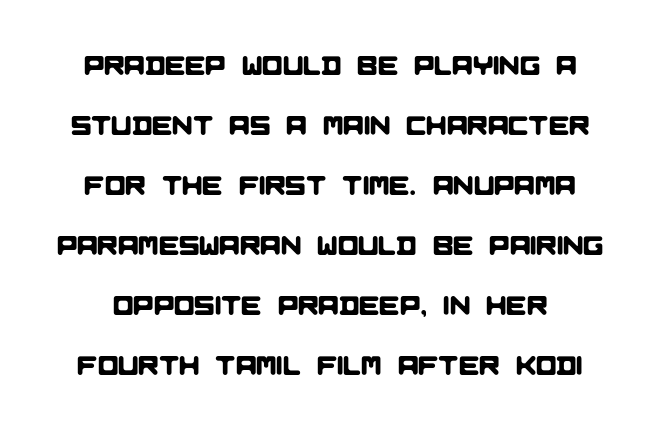
A bare baseline throughout the passage. Letter spacing: default. The vertical gap from one line to the next is large.
